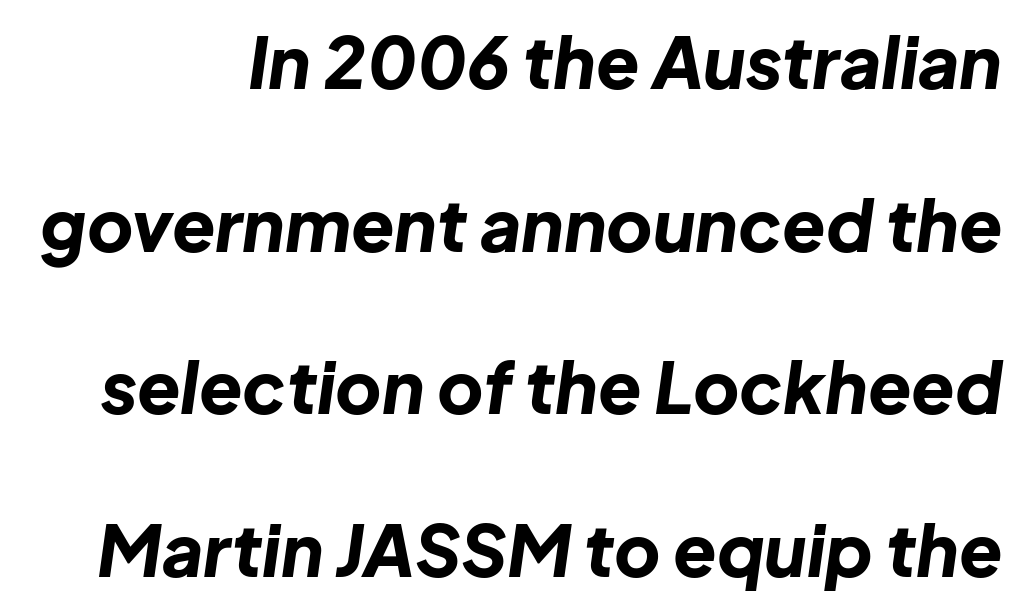
Spacing between characters is what you'd get straight out of the box. No word sits above an underline. Italic? Definitely — the glyphs are oblique. Varying glyph widths throughout — classic text-font behaviour. Stroke thickness is high; the sample reads as a true bold.
